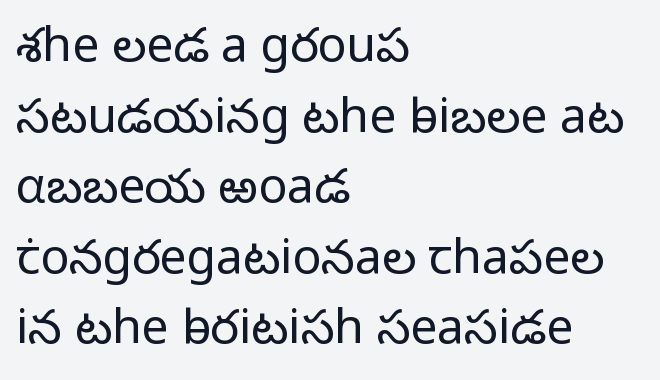
The block of text has a typical density, with ordinary space between rows. The strokes are not fattened; the text isn't bold. Each word holds together tightly as a unit, with standard inter-letter gaps. Spacing verdict: proportional, widths tailored to each character. A bare baseline throughout the passage. No italicization has been applied; the sample stays upright.
